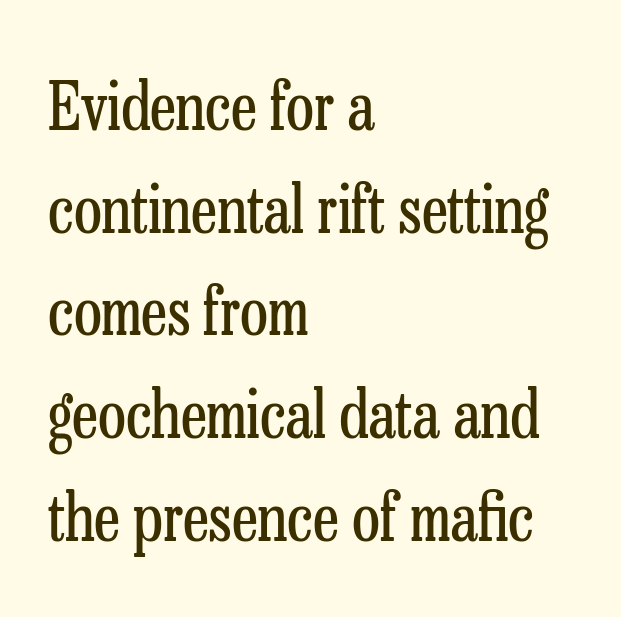
Ordinary non-slanted type is in use. What's the leading like? Ordinary, nothing unusual. Do the characters align in a grid? No, the font is proportional. Words float on clear page, feet unadorned.
